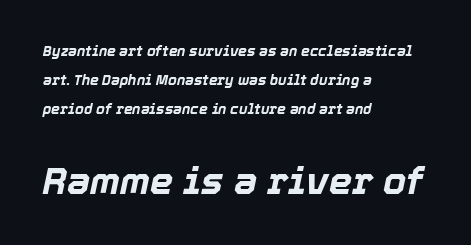
The space beneath each line is pristine and unruled. Summary of weight: heavy, a full bold. What's the leading like? Stretched, with rows far apart. Compared with typical body copy, the letter spacing here is the same. This layout puts the modest block above and the oversized block below.
